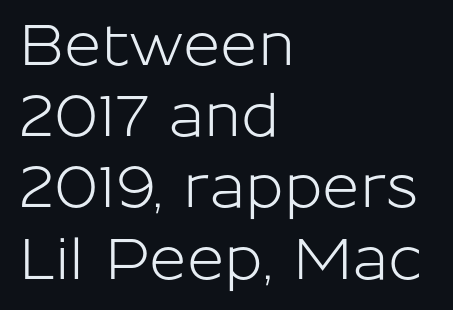
Q: Is the text italic (slanted)? A: No, it is upright.
Q: Is the typeface a serif or a sans-serif typeface? A: Sans-serif.
Q: Is the text underlined? A: No.
Q: How is the paragraph aligned? A: Left-aligned.
Q: Is the spacing between letters normal or unusually wide? A: Normal.
Q: Is the spacing between lines tight, normal or loose? A: Normal.
Q: Width (condensed, normal, or wide)? A: Normal.
Q: Stroke contrast? A: Low.
Q: x-height? A: Medium.
Q: Monospaced? A: No.
